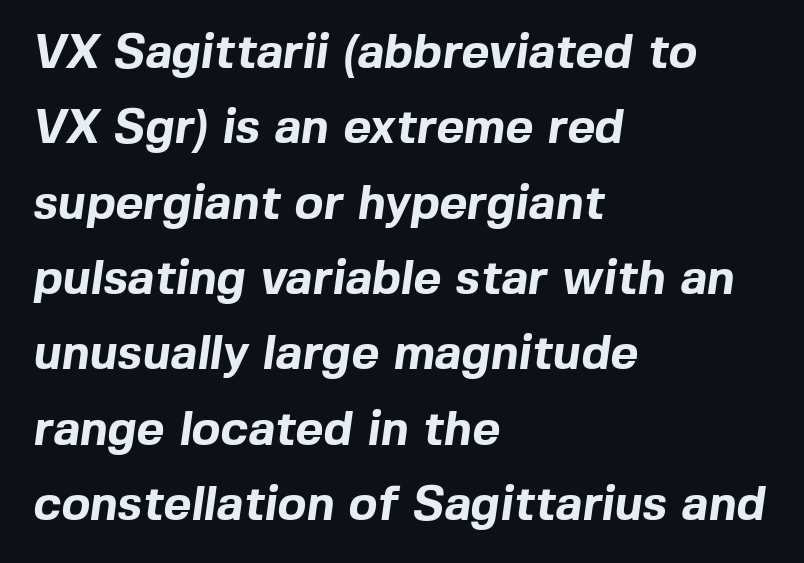
Q: Is the text bold? A: Yes.
Q: Is the typeface a serif or a sans-serif typeface? A: Sans-serif.
Q: Is the text underlined? A: No.
Q: How is the paragraph aligned? A: Left-aligned.
Q: Is the spacing between letters normal or unusually wide? A: Normal.
Q: Is the spacing between lines tight, normal or loose? A: Normal.
Q: Width (condensed, normal, or wide)? A: Normal.
Q: x-height? A: Medium.
Q: Monospaced? A: No.
